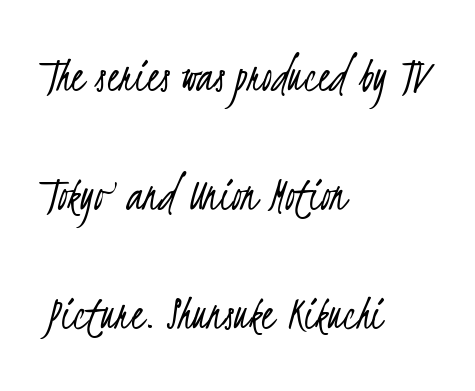
Q: Is the text bold? A: No.
Q: Is the typeface a serif or a sans-serif typeface? A: Sans-serif.
Q: Is the text underlined? A: No.
Q: How is the paragraph aligned? A: Left-aligned.
Q: Is the spacing between letters normal or unusually wide? A: Normal.
Q: Is the spacing between lines tight, normal or loose? A: Loose.
Q: Width (condensed, normal, or wide)? A: Condensed.
Q: Stroke contrast? A: Low.
Q: x-height? A: Small.
Q: Monospaced? A: No.
